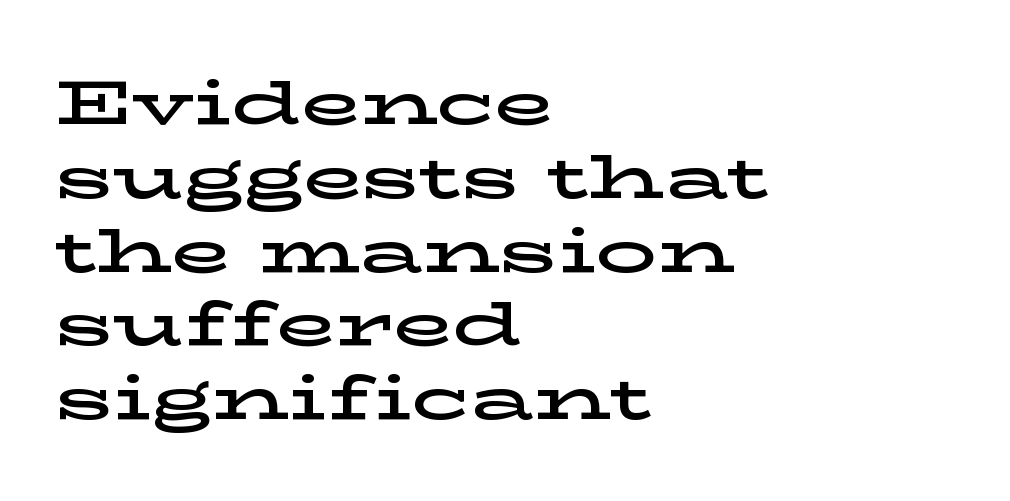
Q: Is the text italic (slanted)? A: No, it is upright.
Q: Is the typeface a serif or a sans-serif typeface? A: Serif.
Q: Is the text underlined? A: No.
Q: How is the paragraph aligned? A: Left-aligned.
Q: Is the spacing between letters normal or unusually wide? A: Normal.
Q: Width (condensed, normal, or wide)? A: Wide.
Q: Stroke contrast? A: Low.
Q: x-height? A: Medium.
Q: Monospaced? A: No.
